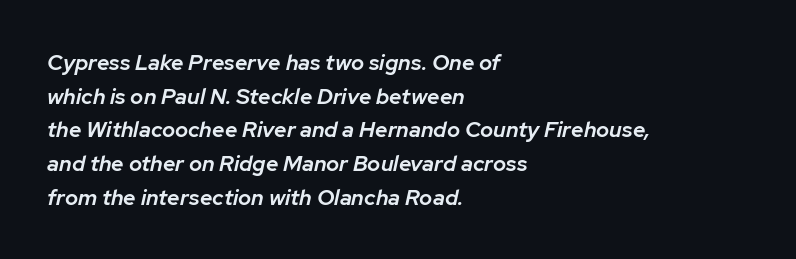
The image shows 22 px text type, italic (leaning right); set left-aligned, normal line spacing (1.53x), normal letter spacing, not underlined.
